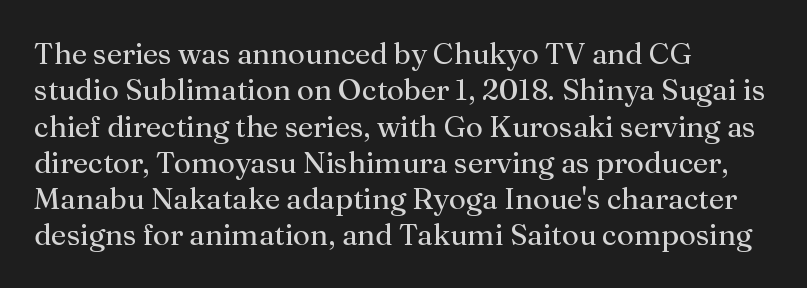
Q: Is the text bold? A: No.
Q: Is the text italic (slanted)? A: No, it is upright.
Q: Is the typeface a serif or a sans-serif typeface? A: Serif.
Q: Is the text underlined? A: No.
Q: How is the paragraph aligned? A: Left-aligned.
Q: Is the spacing between letters normal or unusually wide? A: Normal.
Q: Width (condensed, normal, or wide)? A: Normal.
Q: Stroke contrast? A: Medium.
Q: x-height? A: Medium.
Q: Monospaced? A: No.
